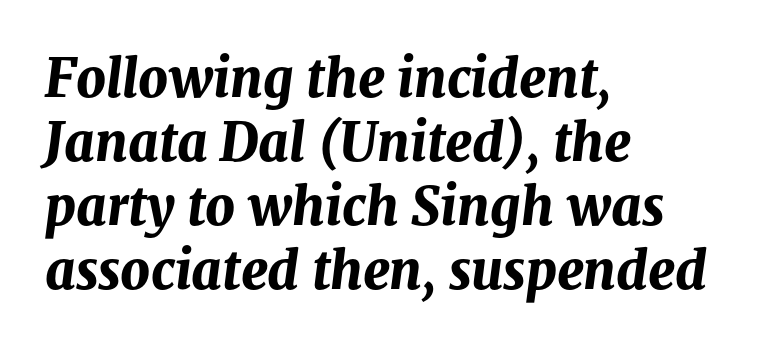
The image shows 52 px bold type, italic (leaning right); set left-aligned, line spacing 1.23x, normal letter spacing, not underlined; medium stroke contrast and a medium x-height.
